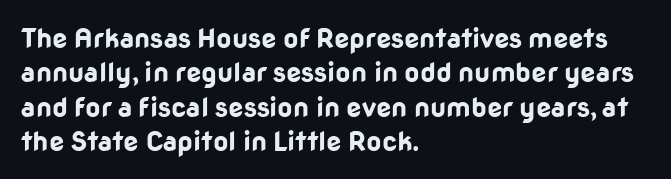
{"italic": "no", "bold": "yes", "underline": "no", "align": "left", "line_spacing": "normal", "line_spacing_ratio": 1.27, "letter_spacing": "normal", "letter_spacing_em": 0.0, "glyph_px": 27}
